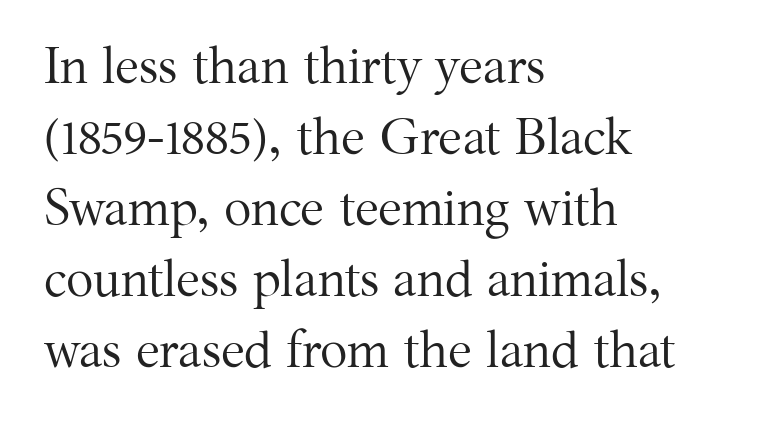
Q: Is the text bold? A: No.
Q: Is the text italic (slanted)? A: No, it is upright.
Q: Is the typeface a serif or a sans-serif typeface? A: Serif.
Q: Is the text underlined? A: No.
Q: How is the paragraph aligned? A: Left-aligned.
Q: Is the spacing between letters normal or unusually wide? A: Normal.
Q: Is the spacing between lines tight, normal or loose? A: Normal.
Q: Width (condensed, normal, or wide)? A: Normal.
Q: Stroke contrast? A: Medium.
Q: x-height? A: Medium.
Q: Monospaced? A: No.
